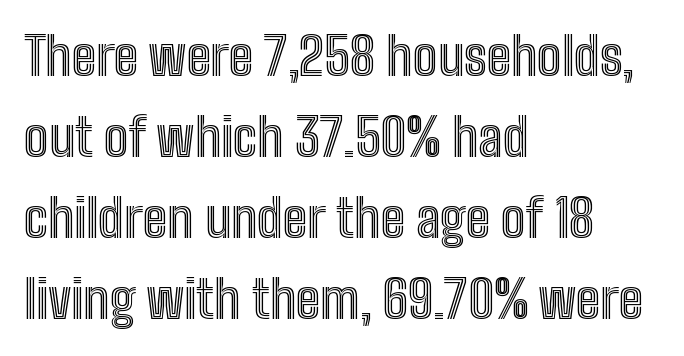
The image shows 52 px condensed type, upright; set left-aligned, normal line spacing (1.56x), normal letter spacing, not underlined; a medium x-height.
